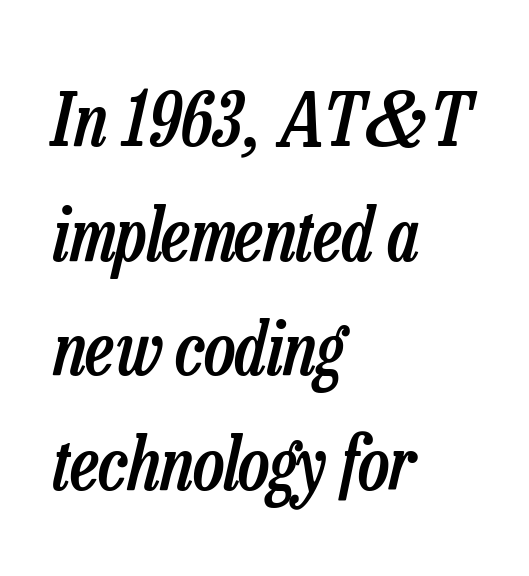
The image shows 74 px semibold, condensed type, italic (leaning right); set left-aligned, normal line spacing (1.55x), normal letter spacing, not underlined; low stroke contrast and a medium x-height.
